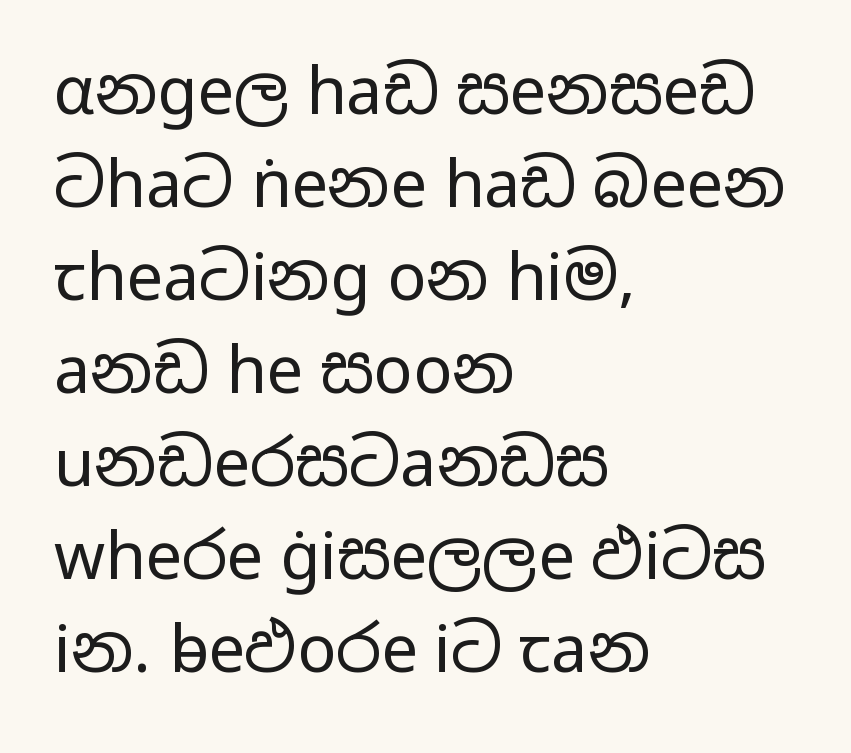
Q: Is the text bold? A: No.
Q: Is the text italic (slanted)? A: No, it is upright.
Q: Is the typeface a serif or a sans-serif typeface? A: Sans-serif.
Q: Is the text underlined? A: No.
Q: How is the paragraph aligned? A: Left-aligned.
Q: Is the spacing between letters normal or unusually wide? A: Normal.
Q: Is the spacing between lines tight, normal or loose? A: Normal.
Q: Width (condensed, normal, or wide)? A: Wide.
Q: Stroke contrast? A: Low.
Q: x-height? A: Medium.
Q: Monospaced? A: No.
